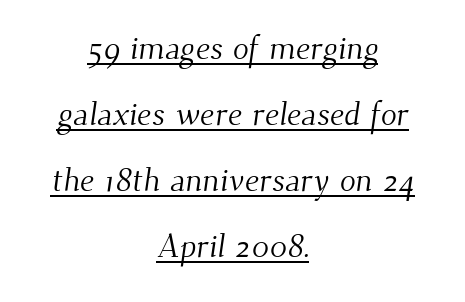
Q: Is the text bold? A: No.
Q: Is the typeface a serif or a sans-serif typeface? A: Serif.
Q: Is the text underlined? A: Yes.
Q: How is the paragraph aligned? A: Centered.
Q: Is the spacing between letters normal or unusually wide? A: Normal.
Q: Is the spacing between lines tight, normal or loose? A: Loose.
Q: Width (condensed, normal, or wide)? A: Normal.
Q: Stroke contrast? A: Medium.
Q: x-height? A: Small.
Q: Monospaced? A: No.
